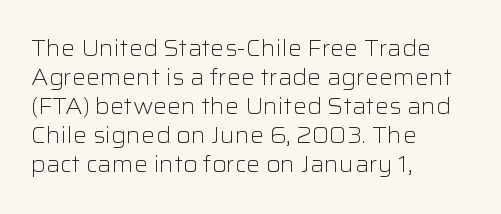
Tall strokes in this sample are plumb rather than angled. The passage shown has conventional tracking throughout. Every row of glyphs begins at an identical x-position on the left. A normal amount of white space separates one row of letters from the next. Type without underlining.
